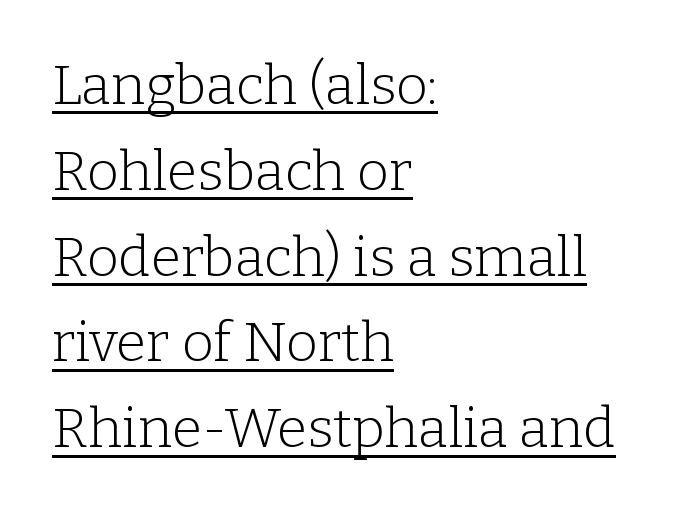
Q: Is the text bold? A: No.
Q: Is the text italic (slanted)? A: No, it is upright.
Q: Is the typeface a serif or a sans-serif typeface? A: Serif.
Q: Is the text underlined? A: Yes.
Q: How is the paragraph aligned? A: Left-aligned.
Q: Is the spacing between letters normal or unusually wide? A: Normal.
Q: Is the spacing between lines tight, normal or loose? A: Normal.
Q: Width (condensed, normal, or wide)? A: Normal.
Q: Stroke contrast? A: Low.
Q: x-height? A: Medium.
Q: Monospaced? A: No.
